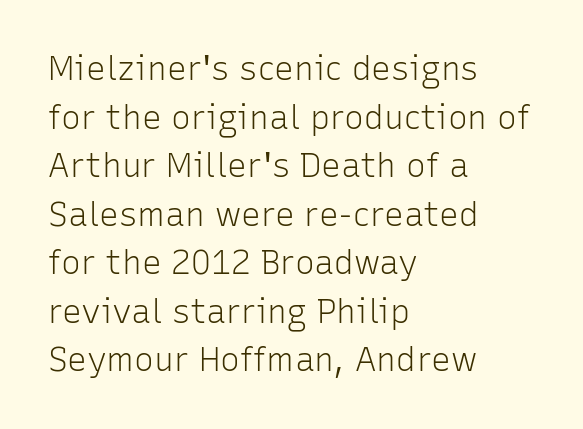
{"serif": "no", "italic": "no", "bold": "no", "weight": "light", "width": "normal", "stroke_contrast": "low", "x_height": "medium", "monospaced": "no", "underline": "no", "align": "left", "line_spacing": "normal", "line_spacing_ratio": 1.47, "letter_spacing": "normal", "letter_spacing_em": 0.0, "glyph_px": 33}
